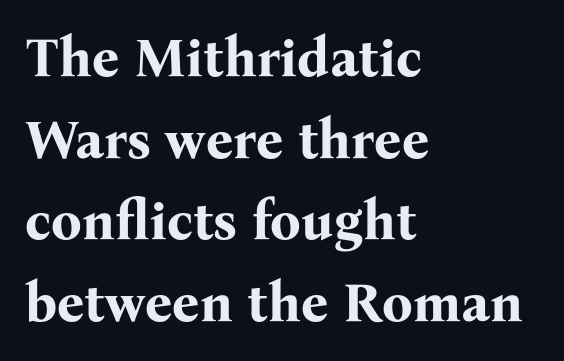
Q: Is the text bold? A: Yes.
Q: Is the text italic (slanted)? A: No, it is upright.
Q: Is the typeface a serif or a sans-serif typeface? A: Serif.
Q: Is the text underlined? A: No.
Q: How is the paragraph aligned? A: Left-aligned.
Q: Is the spacing between letters normal or unusually wide? A: Normal.
Q: Is the spacing between lines tight, normal or loose? A: Normal.
Q: Width (condensed, normal, or wide)? A: Normal.
Q: Stroke contrast? A: Medium.
Q: x-height? A: Medium.
Q: Monospaced? A: No.
